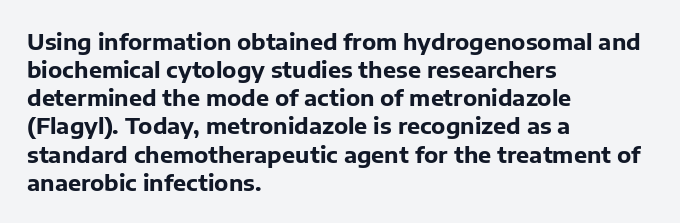
The image shows 22 px bold type, upright; set left-aligned, normal line spacing (1.28x), normal letter spacing, not underlined.
